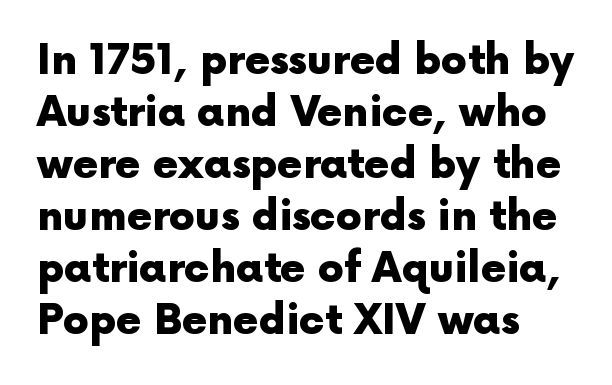
The image shows 41 px heavy sans-serif type, upright; set left-aligned, normal line spacing (1.27x), normal letter spacing, not underlined; a medium x-height.
